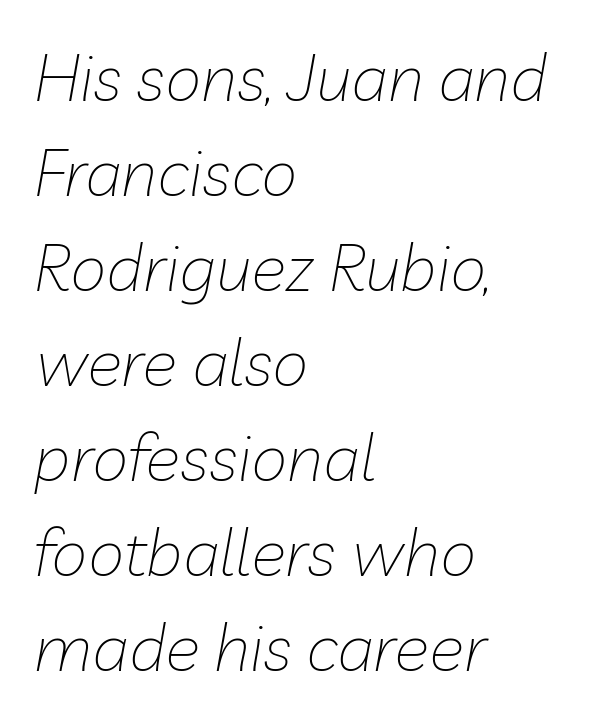
The image shows 66 px thin type, italic (leaning right); set left-aligned, normal line spacing (1.44x), normal letter spacing, not underlined; low stroke contrast and a medium x-height.
